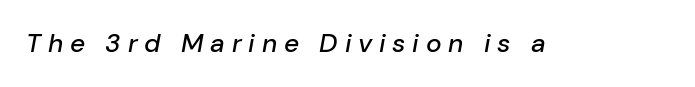
The letters are spread apart with noticeably loose tracking. These lines were composed using italics. Check under the words: just untouched page.
